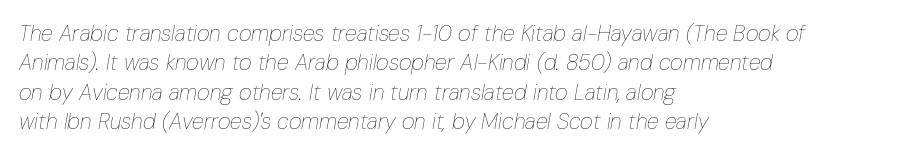
The image shows 22 px text type, italic (leaning right); set left-aligned, normal line spacing (1.33x), normal letter spacing, not underlined.
